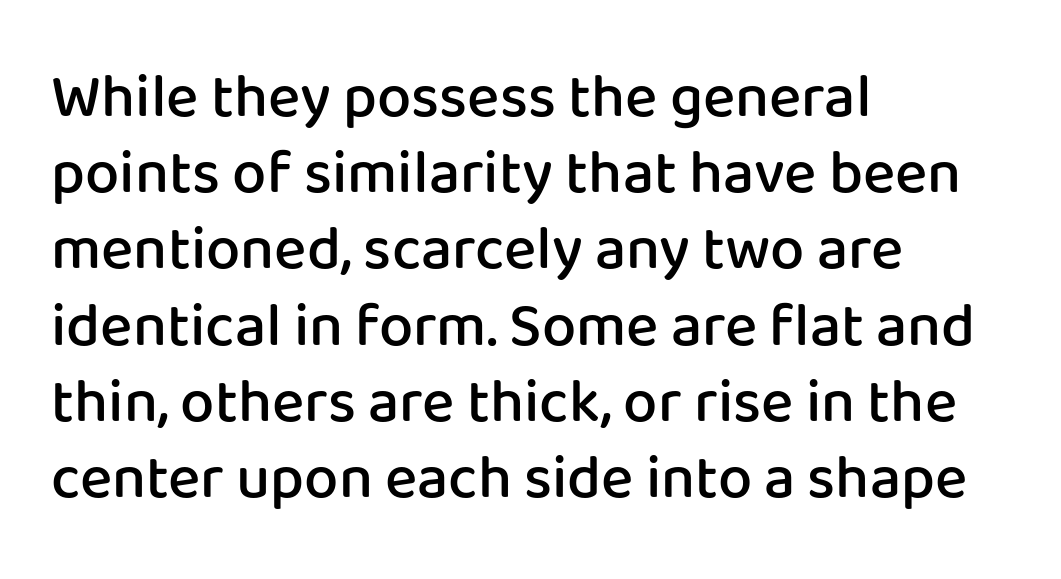
Q: Is the text bold? A: Semi-bold.
Q: Is the text italic (slanted)? A: No, it is upright.
Q: Is the typeface a serif or a sans-serif typeface? A: Sans-serif.
Q: Is the text underlined? A: No.
Q: How is the paragraph aligned? A: Left-aligned.
Q: Is the spacing between letters normal or unusually wide? A: Normal.
Q: Is the spacing between lines tight, normal or loose? A: Normal.
Q: Width (condensed, normal, or wide)? A: Normal.
Q: Stroke contrast? A: Low.
Q: x-height? A: Medium.
Q: Monospaced? A: No.
